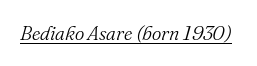
The rendering applies a slant to the glyphs. The sample's only ornament is a line tracing under the words. Weight: in the light-to-regular range. Honestly, the letter spacing is just normal — you wouldn't notice it.
